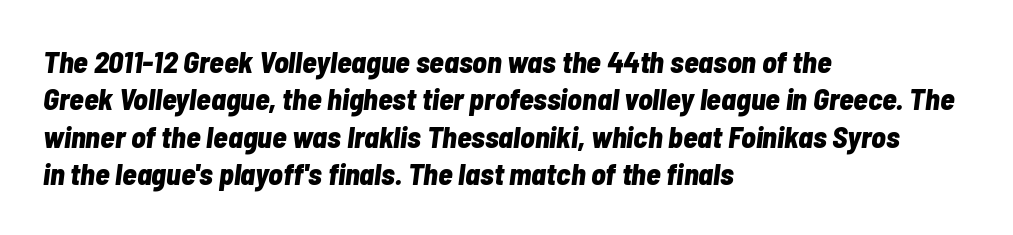
The lettering tilts uniformly, giving the passage an italic look. Clear beneath every line of the passage. The passage shown stacks its lines at a standard gap. Caption: multi-line text, flush left, ragged right. Inter-character spacing is left at the font's built-in metrics. Stroke thickness is high; the sample reads as a true bold.
